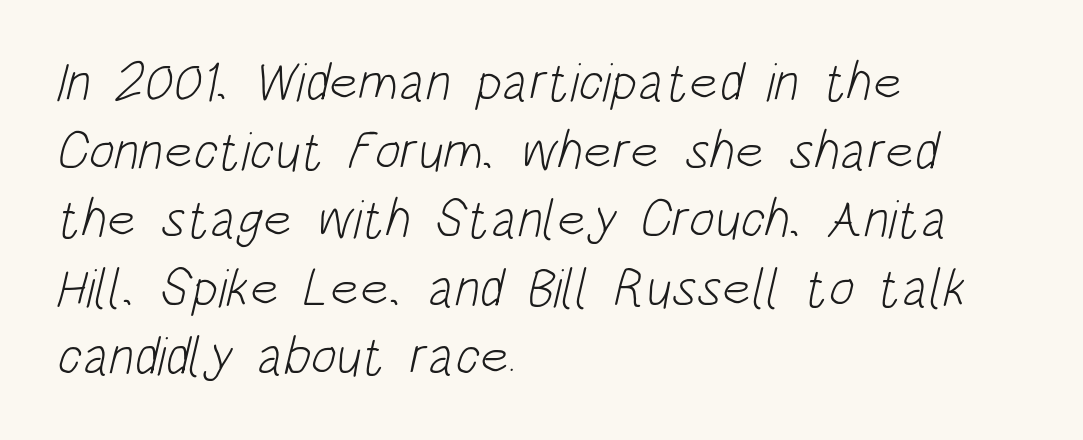
The image shows 54 px light, condensed sans-serif type; set left-aligned, normal line spacing (1.27x), normal letter spacing, not underlined; low stroke contrast and a large x-height.
